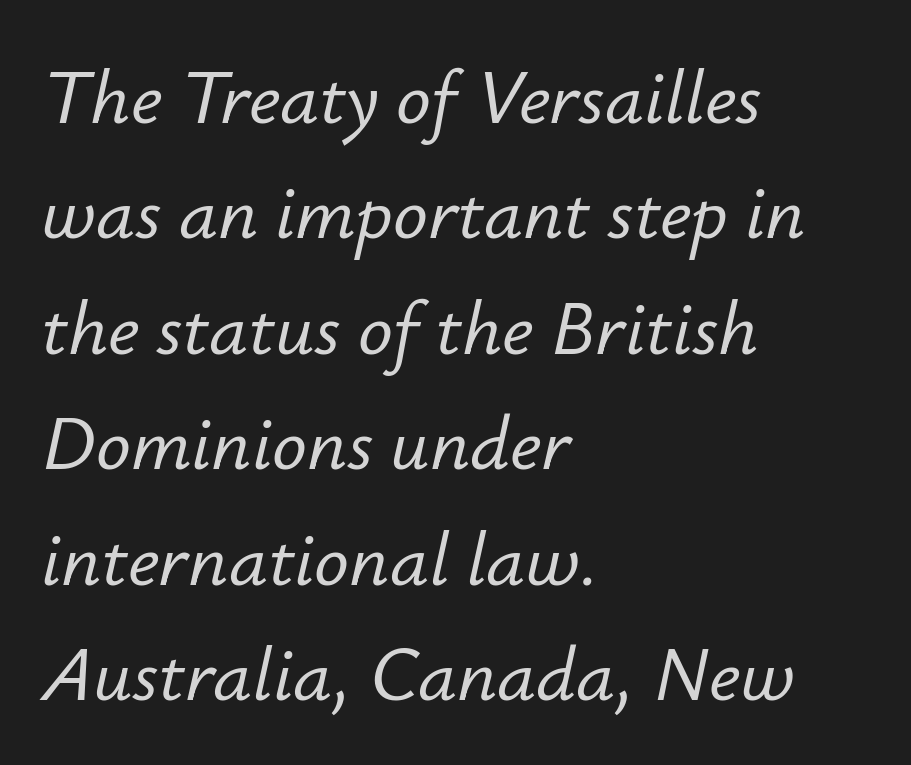
No extra tracking has been applied to these lines. Whoever set this chose a conventional vertical rhythm. Italic? Definitely — the glyphs are oblique. This rendering features lettering with no underline.
